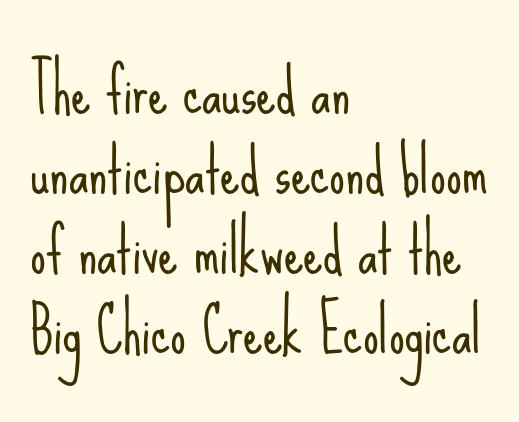
{"serif": "no", "italic": "no", "bold": "no", "weight": "light", "width": "condensed", "stroke_contrast": "low", "x_height": "small", "monospaced": "no", "underline": "no", "align": "left", "line_spacing": "normal", "line_spacing_ratio": 1.29, "letter_spacing": "normal", "letter_spacing_em": 0.0, "glyph_px": 62}
